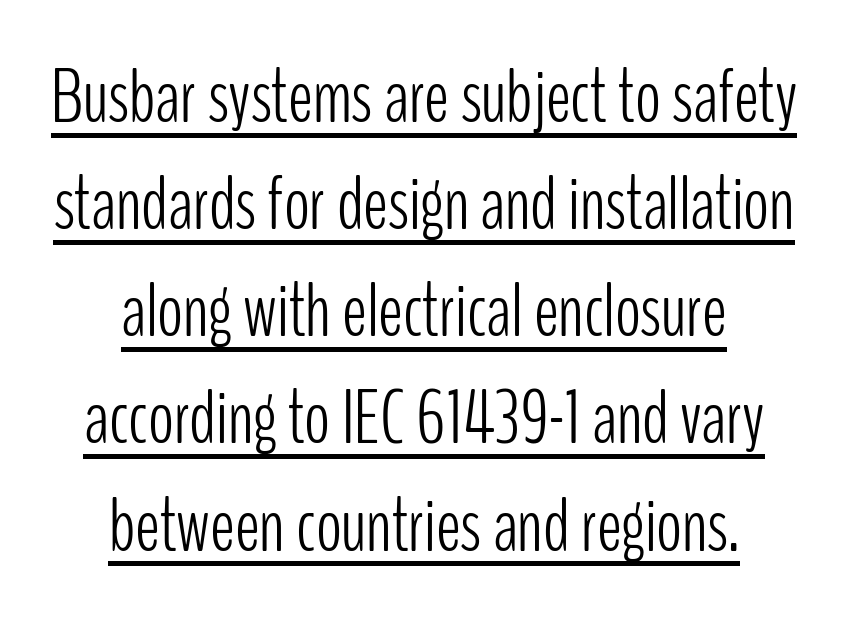
Q: Is the text bold? A: No.
Q: Is the text italic (slanted)? A: No, it is upright.
Q: Is the typeface a serif or a sans-serif typeface? A: Sans-serif.
Q: Is the text underlined? A: Yes.
Q: How is the paragraph aligned? A: Centered.
Q: Is the spacing between letters normal or unusually wide? A: Normal.
Q: Is the spacing between lines tight, normal or loose? A: Normal.
Q: Width (condensed, normal, or wide)? A: Condensed.
Q: Stroke contrast? A: Low.
Q: x-height? A: Medium.
Q: Monospaced? A: No.
